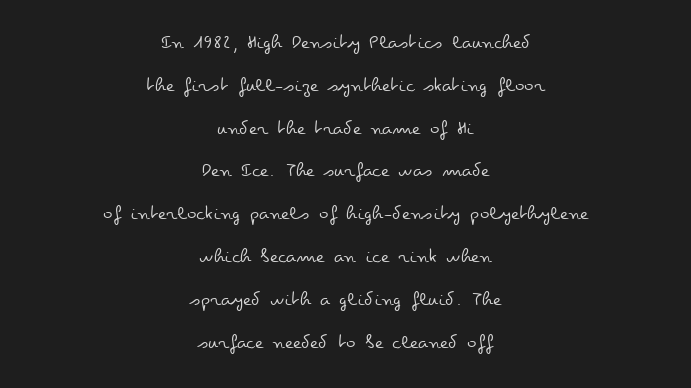
The type sits square on the baseline with zero lean. Check the space under the baseline: it is left empty. The letterforms sit at book weight or below. One glance says open: line gaps are wider than usual. Each word holds together tightly as a unit, with standard inter-letter gaps.
